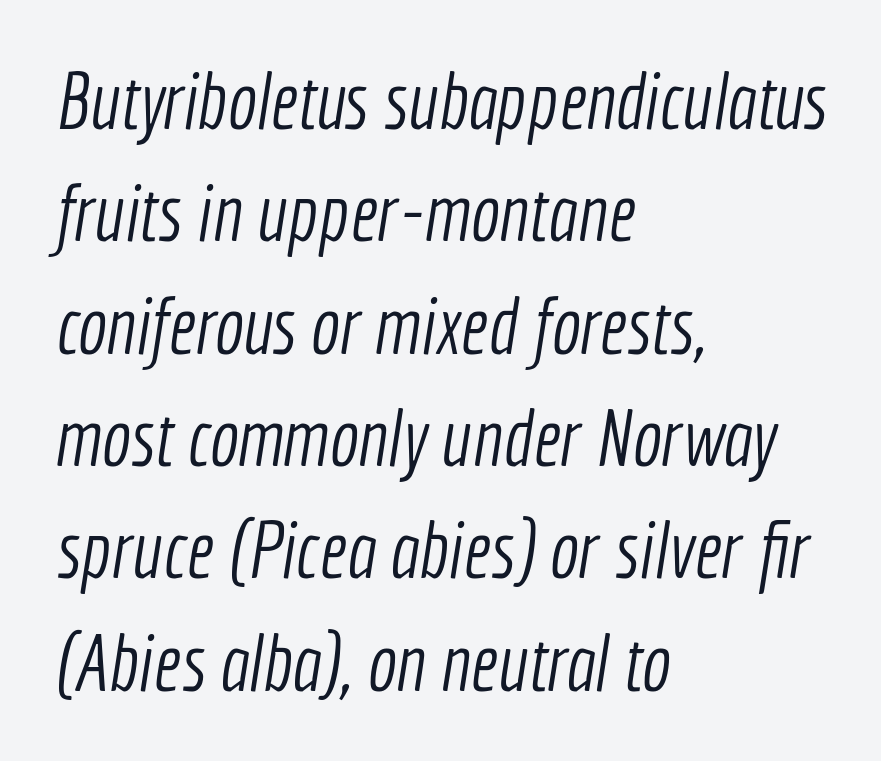
{"serif": "no", "bold": "no", "weight": "light", "width": "condensed", "x_height": "medium", "monospaced": "no", "underline": "no", "align": "left", "line_spacing": "normal", "line_spacing_ratio": 1.44, "letter_spacing": "normal", "letter_spacing_em": 0.0, "glyph_px": 78}
